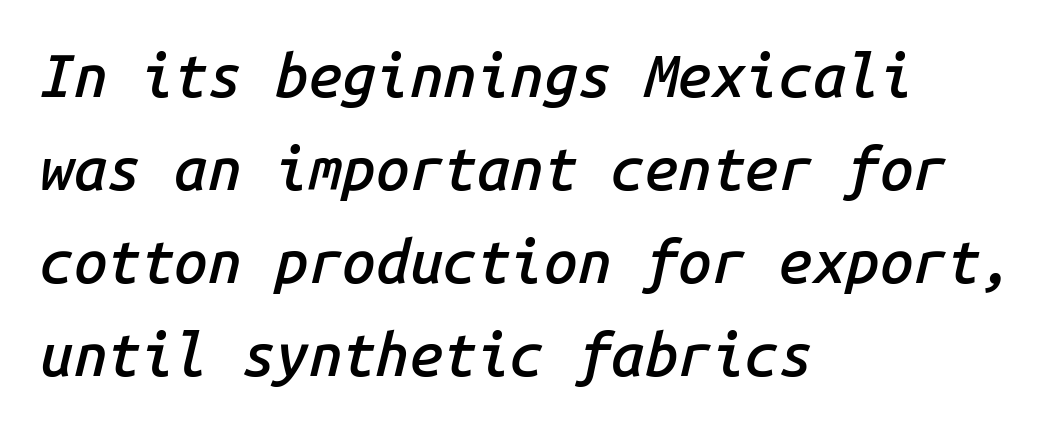
The image shows 60 px semibold type, italic (leaning right), monospaced; set left-aligned, normal line spacing (1.55x), normal letter spacing, not underlined; low stroke contrast and a medium x-height.
